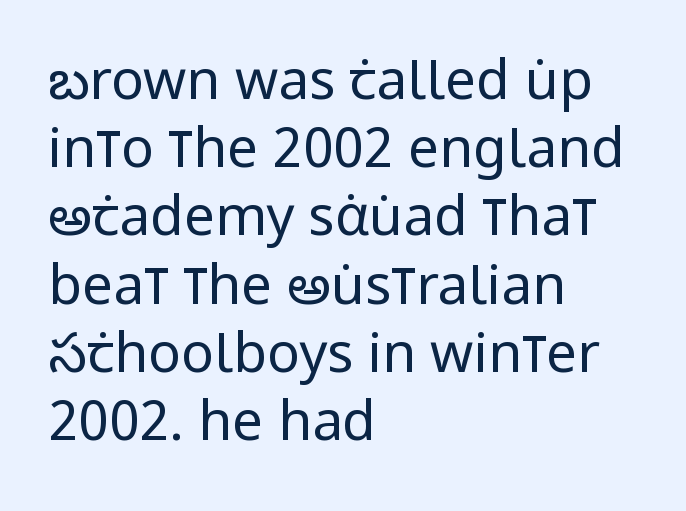
The rendering uses natural spacing where letterforms have individual widths. Default kerning and tracking; the words read as compact shapes. Font category for this specimen: sans-serif. Letters rest on an invisible, unmarked baseline. Posture: upright roman. The letters look calm and open, with moderate or lighter stems.
